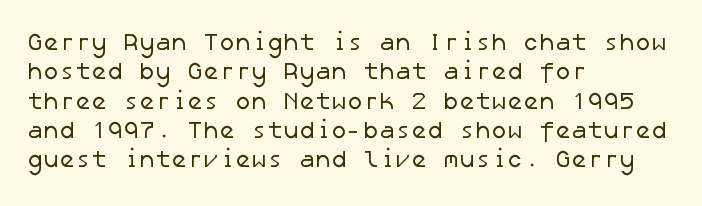
No extra tracking has been applied to these lines. The typesetting does not lean heavy: it is not bold. In CSS terms this would be text-align: left. Decoration check: the copy has no underline.
